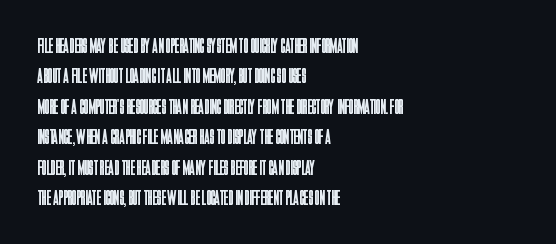
{"italic": "no", "bold": "no", "underline": "no", "align": "left", "line_spacing": "normal", "line_spacing_ratio": 1.45, "letter_spacing": "normal", "letter_spacing_em": 0.0, "glyph_px": 21}
